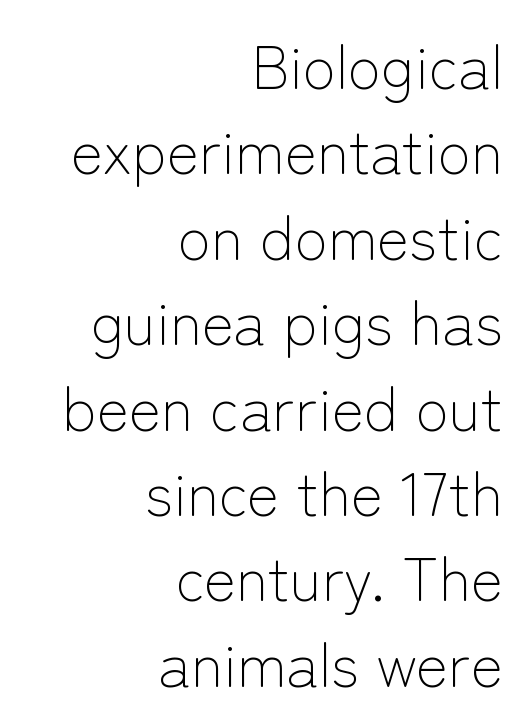
{"serif": "no", "italic": "no", "bold": "no", "weight": "light", "width": "normal", "stroke_contrast": "low", "x_height": "medium", "monospaced": "no", "underline": "no", "align": "right", "line_spacing": "normal", "line_spacing_ratio": 1.4, "letter_spacing": "normal", "letter_spacing_em": 0.0, "glyph_px": 61}
